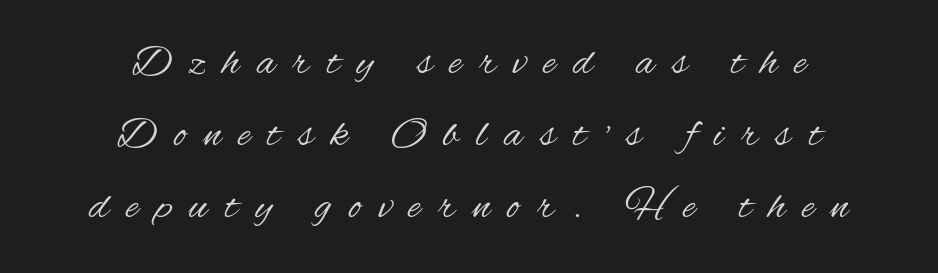
Q: Is the text bold? A: No.
Q: Is the text italic (slanted)? A: Yes.
Q: Is the typeface a serif or a sans-serif typeface? A: Sans-serif.
Q: Is the text underlined? A: No.
Q: How is the paragraph aligned? A: Centered.
Q: Is the spacing between letters normal or unusually wide? A: Unusually wide.
Q: Is the spacing between lines tight, normal or loose? A: Normal.
Q: Width (condensed, normal, or wide)? A: Condensed.
Q: Stroke contrast? A: Medium.
Q: x-height? A: Small.
Q: Monospaced? A: No.
